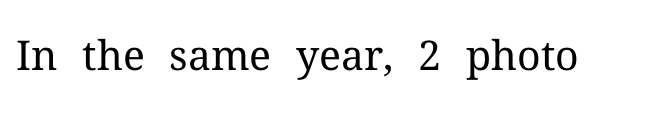
Q: Is the text bold? A: No.
Q: Is the text italic (slanted)? A: No, it is upright.
Q: Is the typeface a serif or a sans-serif typeface? A: Serif.
Q: Is the text underlined? A: No.
Q: Is the spacing between letters normal or unusually wide? A: Normal.
Q: Width (condensed, normal, or wide)? A: Normal.
Q: Stroke contrast? A: Medium.
Q: x-height? A: Medium.
Q: Monospaced? A: No.
